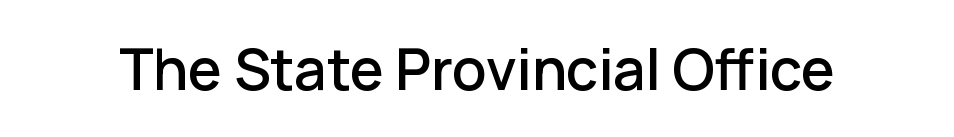
The letters advance in unequal steps, a hallmark of proportional type. The characters display no serif detailing; their extremities are plain. Ascenders rise straight up at ninety degrees. In terms of letterspacing, this is plain default setting. Decoration check: the copy has no underline.
